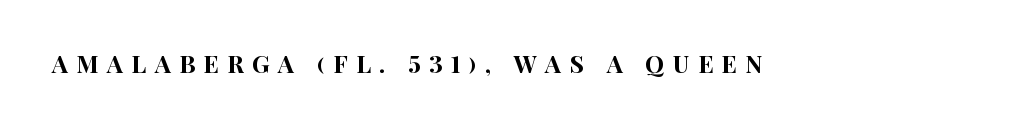
The image shows 24 px text type, upright; set unusually wide letter spacing (+0.35 em), not underlined.
